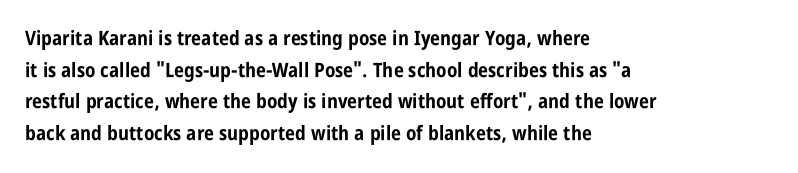
Q: Is the text bold? A: Yes.
Q: Is the text italic (slanted)? A: No, it is upright.
Q: Is the text underlined? A: No.
Q: How is the paragraph aligned? A: Left-aligned.
Q: Is the spacing between letters normal or unusually wide? A: Normal.
Q: Is the spacing between lines tight, normal or loose? A: Normal.
